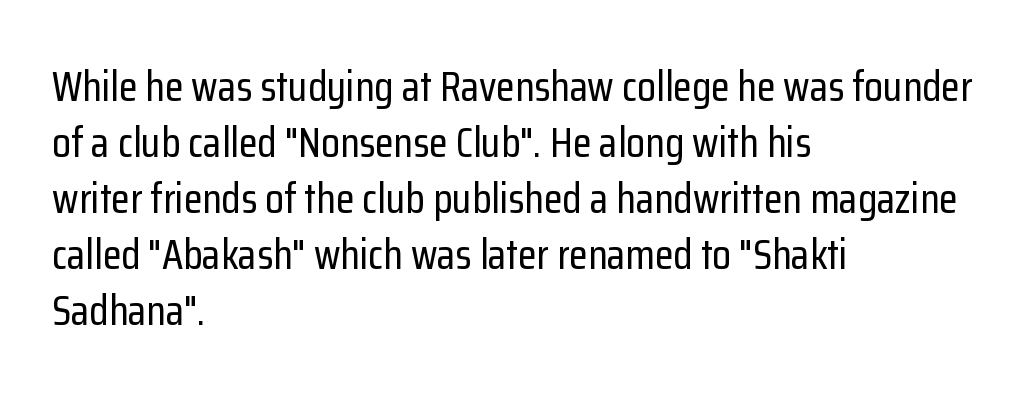
{"serif": "no", "italic": "no", "width": "condensed", "stroke_contrast": "low", "x_height": "medium", "monospaced": "no", "underline": "no", "align": "left", "line_spacing": "normal", "line_spacing_ratio": 1.3, "letter_spacing": "normal", "letter_spacing_em": 0.0, "glyph_px": 43}
